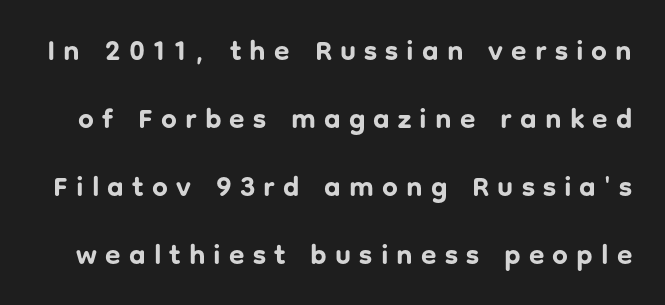
The image shows 28 px bold sans-serif type, upright; set loose line spacing (2.43x), unusually wide letter spacing (+0.29 em), not underlined; low stroke contrast and a medium x-height.
